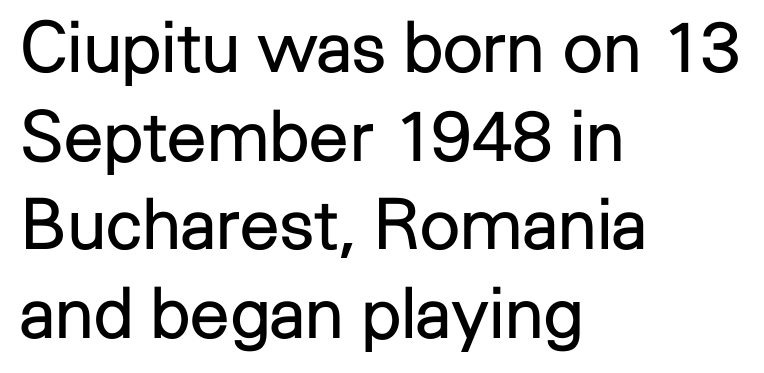
The image shows 71 px regular-weight sans-serif type, upright; set left-aligned, normal line spacing (1.25x), normal letter spacing, not underlined; low stroke contrast and a medium x-height.
